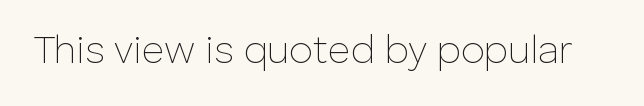
{"serif": "no", "italic": "no", "bold": "no", "weight": "thin", "width": "normal", "stroke_contrast": "low", "x_height": "medium", "monospaced": "no", "underline": "no", "letter_spacing": "normal", "letter_spacing_em": 0.0, "glyph_px": 39}
